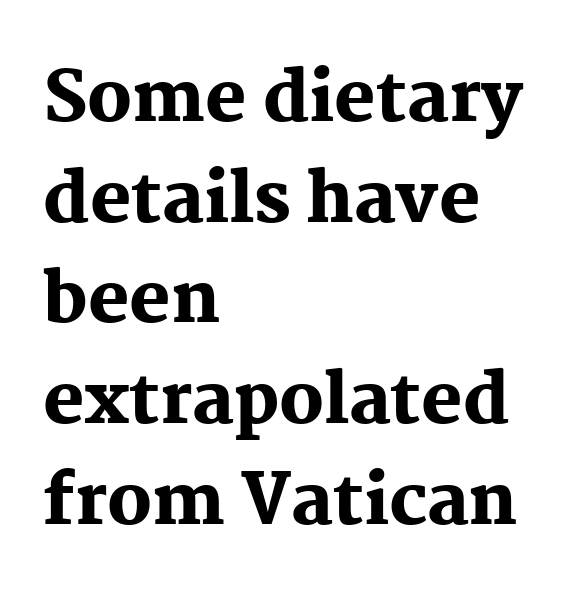
All the whitespace from short lines collects on the right. Proportional: the letters do not fall into vertical columns. Each row of text sits above clean, open space. One glance says typical: line gaps are just what's usual.
